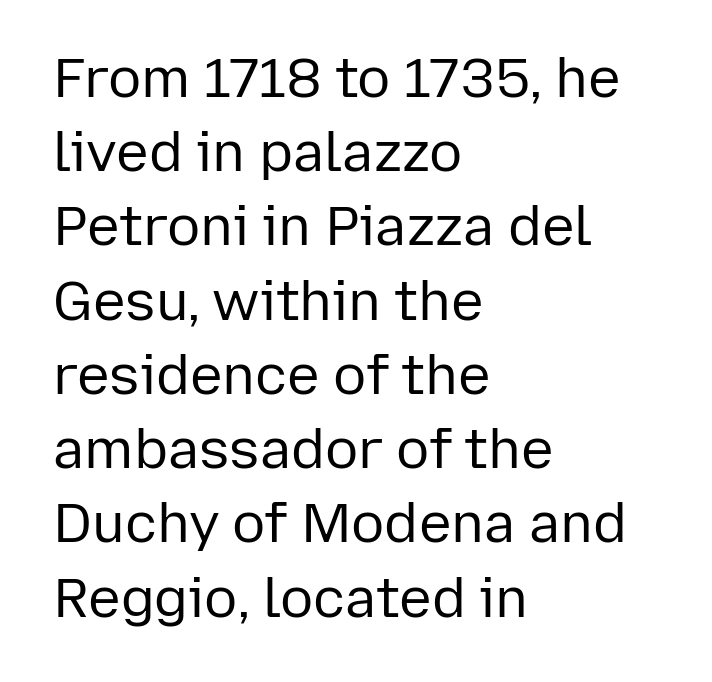
Observe the absence of serifs on each vertical stroke in this sample. Spacing between characters is what you'd get straight out of the box. Character widths vary here, with narrow letters taking less room than wide ones. A quiet, ordinary-to-light weight characterises the typeface. Bare-footed words on every line. Rendered with straight, roman letterforms.
